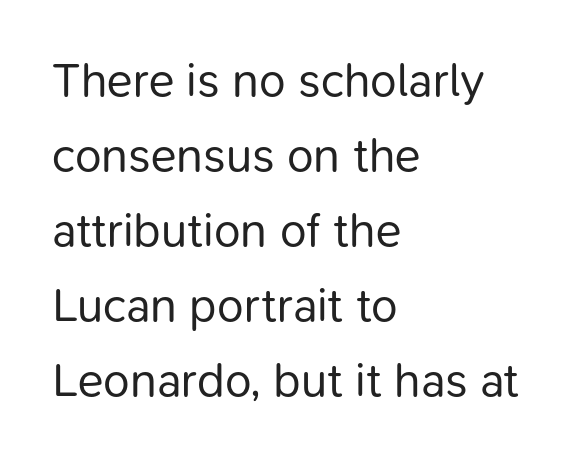
The image shows 48 px regular-weight sans-serif type, upright; set left-aligned, normal line spacing (1.56x), normal letter spacing, not underlined; low stroke contrast and a medium x-height.
